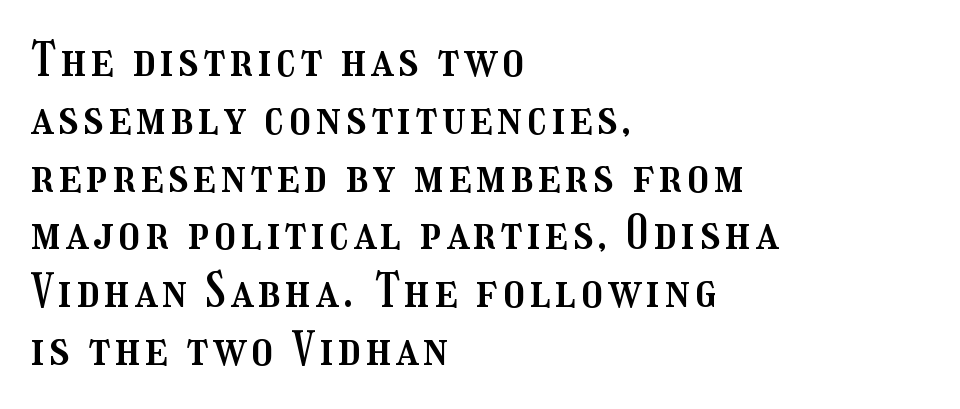
{"italic": "no", "width": "condensed", "stroke_contrast": "medium", "x_height": "medium", "monospaced": "no", "underline": "no", "align": "left", "line_spacing_ratio": 1.23, "glyph_px": 47}
